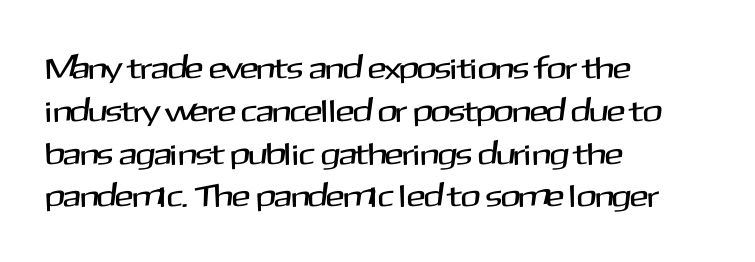
The characters display no serif detailing; their extremities are plain. Note the varied advance widths — an 'i' is clearly narrower than an 'm'. These lines are set flush left with a ragged right edge. Vertically, the passage feels balanced, rows spaced as you'd expect.
